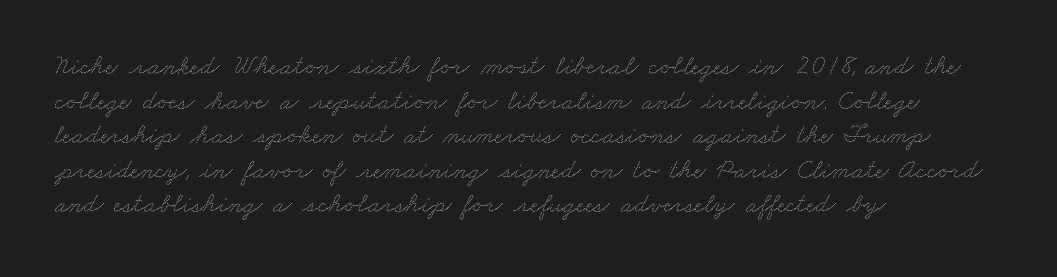
The image shows 27 px text type; set left-aligned, normal line spacing (1.28x), normal letter spacing, not underlined.
